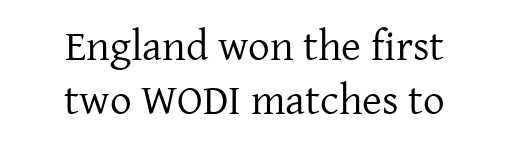
Q: Is the text bold? A: No.
Q: Is the text italic (slanted)? A: No, it is upright.
Q: Is the typeface a serif or a sans-serif typeface? A: Serif.
Q: Is the text underlined? A: No.
Q: Is the spacing between letters normal or unusually wide? A: Normal.
Q: Is the spacing between lines tight, normal or loose? A: Normal.
Q: Width (condensed, normal, or wide)? A: Normal.
Q: Stroke contrast? A: Low.
Q: x-height? A: Medium.
Q: Monospaced? A: No.
